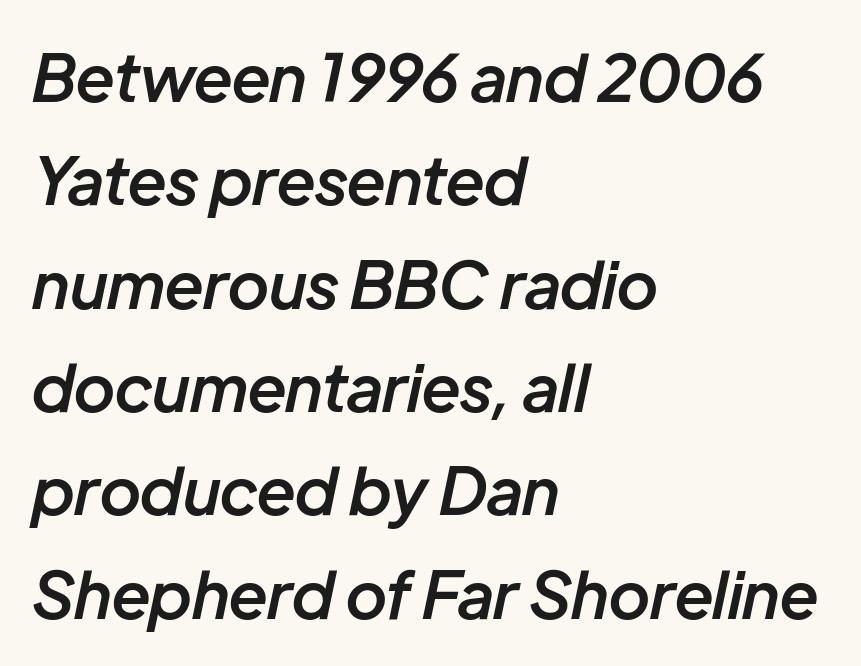
The face used here has a pronounced slope to its letters. The rendering uses a moderate line-height, typical for paragraphs. The letters are semibold — heavier than regular but short of a full bold. This rendering leaves character spacing at its baseline value. Bare-footed words on every line. Proportional: the letters do not fall into vertical columns.
